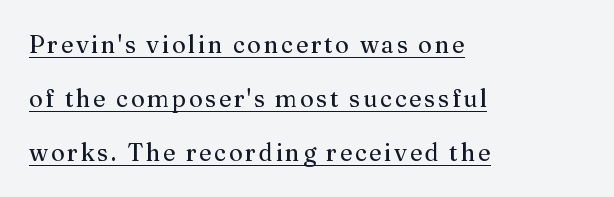
How would I describe the line gaps? Wide and relaxed. Layout note: lines flush left. No extra ink here — the face is not bold. A typesetter would mark this as roman, not italic. Glance below the letters and you will spot a drawn line.
